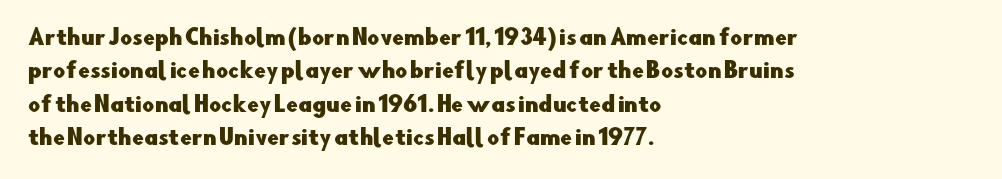
{"italic": "no", "underline": "no", "align": "left", "line_spacing": "normal", "line_spacing_ratio": 1.59, "letter_spacing": "normal", "letter_spacing_em": 0.0, "glyph_px": 21}
